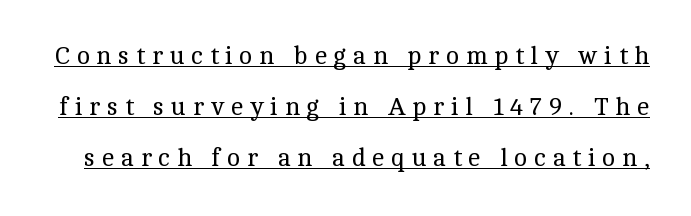
The image shows 25 px text type, upright; set loose line spacing (2.05x), unusually wide letter spacing (+0.27 em), underlined.
